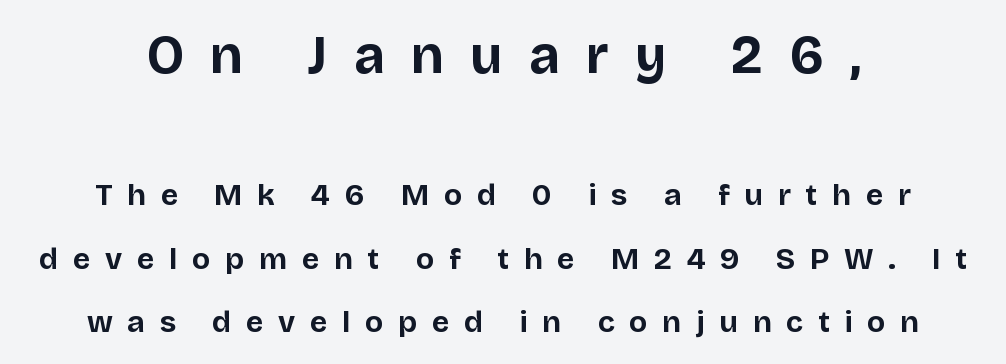
The gap between lines stays unmarked. The glyphs have the mass of a bold cut. Here the first block reads like a headline and the second like body copy. Each letter keeps its own natural width here, so spacing adapts to shape. Posture: upright roman. Compared with typical body copy, the letter spacing here is much looser.
